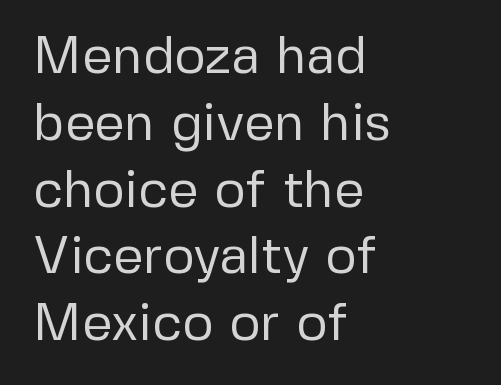
The image shows 53 px regular-weight sans-serif type, upright; set left-aligned, normal line spacing (1.26x), normal letter spacing, not underlined; low stroke contrast and a medium x-height.
